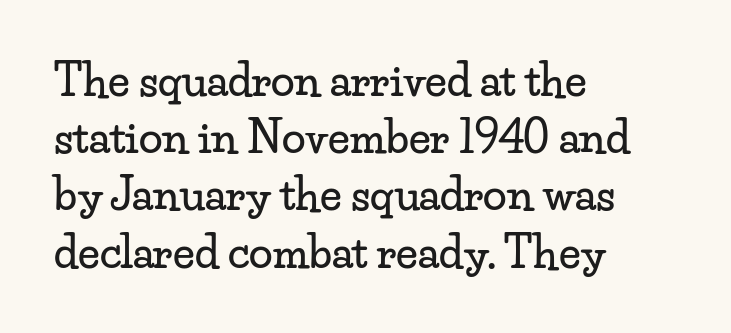
The image shows 43 px wide serif type, upright; set left-aligned, normal line spacing (1.33x), normal letter spacing, not underlined; low stroke contrast and a small x-height.
